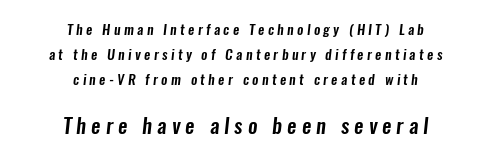
{"underline": "no", "align": "center", "line_spacing_ratio": 1.79, "letter_spacing": "wide", "letter_spacing_em": 0.24, "larger_block": "second", "size_ratio": 1.5, "glyph_px": 21}
